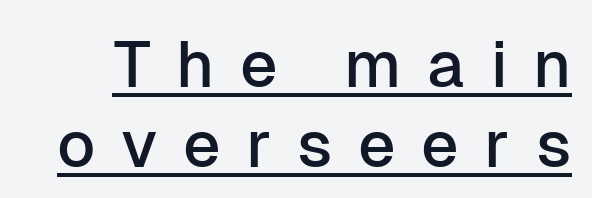
The image shows 65 px sans-serif type, upright; set line spacing 1.23x, unusually wide letter spacing (+0.39 em), underlined; low stroke contrast and a medium x-height.
